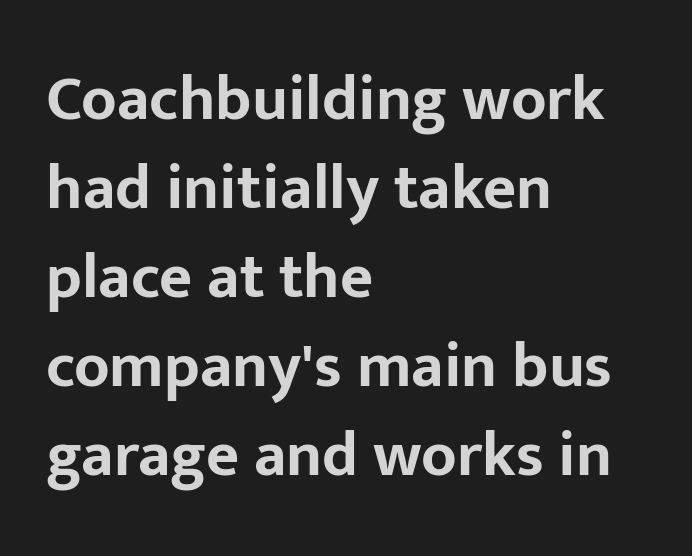
{"serif": "no", "italic": "no", "bold": "yes", "weight": "bold", "width": "normal", "stroke_contrast": "low", "x_height": "medium", "monospaced": "no", "underline": "no", "align": "left", "line_spacing": "normal", "line_spacing_ratio": 1.39, "letter_spacing": "normal", "letter_spacing_em": 0.0, "glyph_px": 64}
